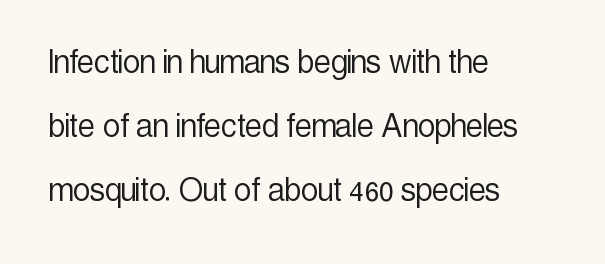
A normal amount of white space separates one row of letters from the next. Tall strokes in this sample are plumb rather than angled. The ragged edge is on the right, which tells us the setting is flush left. Bold? No — there's no thickening of the strokes. Stroke terminals: plain, sans-serif.
